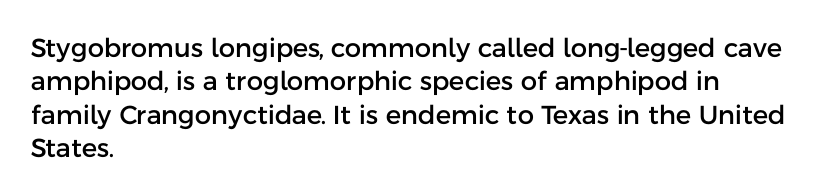
The image shows 26 px text type, upright; set left-aligned, normal line spacing (1.28x), normal letter spacing, not underlined.
